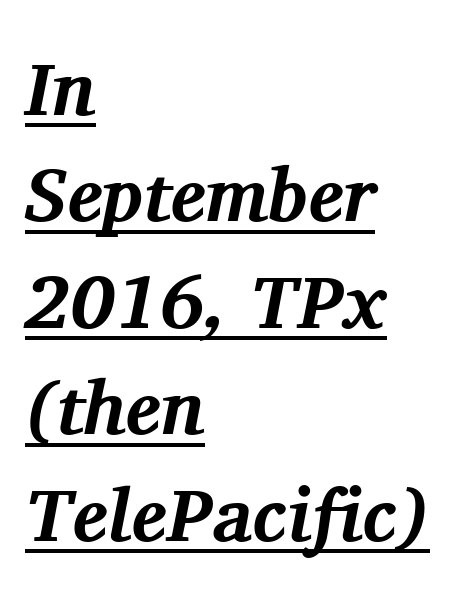
These lines were composed using italics. Character widths vary here, with narrow letters taking less room than wide ones. The setting favours the left margin, as ordinary paragraphs usually do. These lines sit exactly where default settings would place them. A dark, heavy texture on the line: the type is bold. Descenders here cross a horizontal rule under the line.
